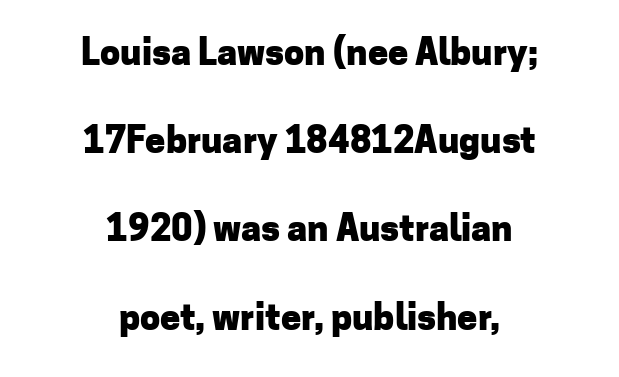
The image shows 36 px heavy sans-serif type, upright; set centered, loose line spacing (2.45x), normal letter spacing, not underlined; low stroke contrast and a medium x-height.
